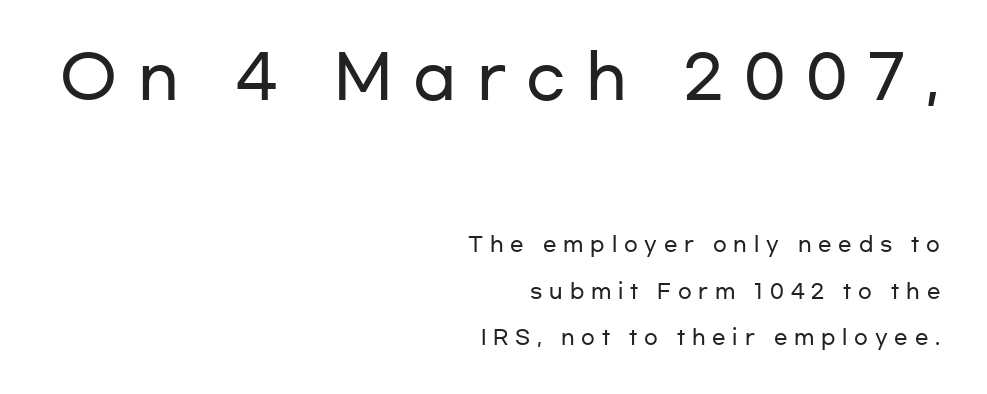
Q: Is the text italic (slanted)? A: No, it is upright.
Q: Is the typeface a serif or a sans-serif typeface? A: Sans-serif.
Q: Is the text underlined? A: No.
Q: How is the paragraph aligned? A: Right-aligned.
Q: Is the spacing between letters normal or unusually wide? A: Unusually wide.
Q: Is the spacing between lines tight, normal or loose? A: Loose.
Q: Which block of text is set in a larger size, the first (top) or the second (bottom)? A: The first (top) one.
Q: Width (condensed, normal, or wide)? A: Wide.
Q: Stroke contrast? A: Low.
Q: x-height? A: Medium.
Q: Monospaced? A: No.
